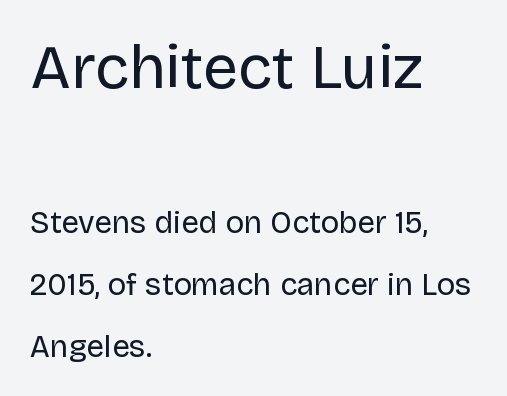
Rendered with straight, roman letterforms. Beneath every word, the page is bare. Interline gaps are noticeably wide in this sample. Does extra space separate the letters? No, they use regular spacing. Unbolded letterforms with no extra heft.
